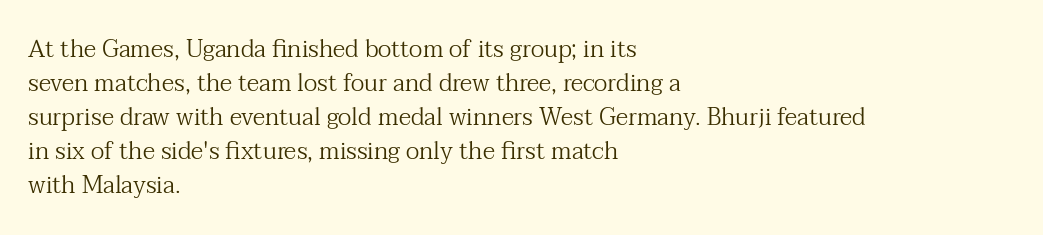
{"italic": "no", "bold": "no", "underline": "no", "align": "left", "line_spacing": "normal", "line_spacing_ratio": 1.42, "letter_spacing": "normal", "letter_spacing_em": 0.0, "glyph_px": 24}
